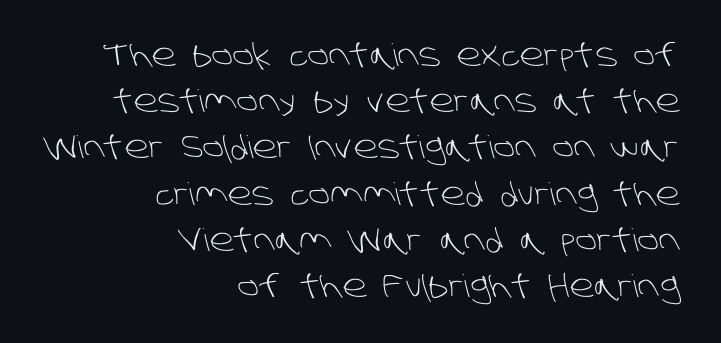
You could not count columns in this text — the font is proportionally spaced. Is this a heavy cut? Hardly; it is regular or lighter. Line ends are locked; line starts wander. The typeface chosen for these lines omits serifs. No extra tracking has been applied to these lines.
